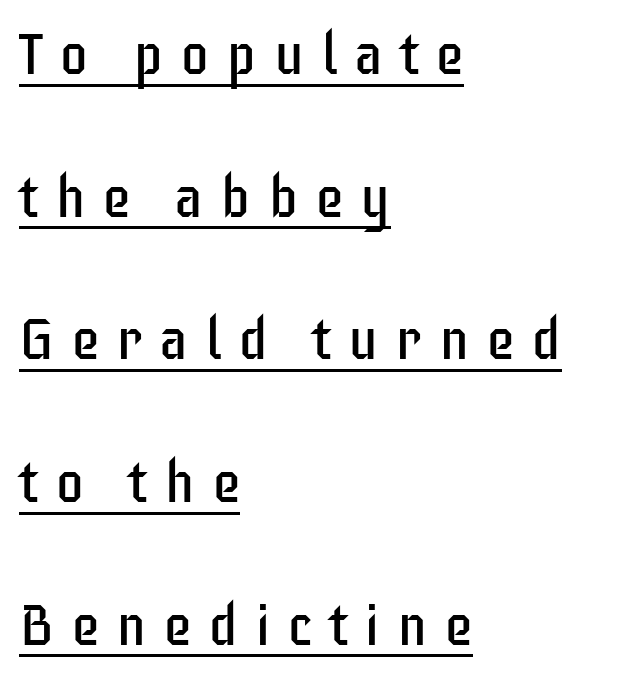
Q: Is the text bold? A: No.
Q: Is the text italic (slanted)? A: No, it is upright.
Q: Is the typeface a serif or a sans-serif typeface? A: Sans-serif.
Q: Is the text underlined? A: Yes.
Q: How is the paragraph aligned? A: Left-aligned.
Q: Is the spacing between letters normal or unusually wide? A: Unusually wide.
Q: Is the spacing between lines tight, normal or loose? A: Loose.
Q: Width (condensed, normal, or wide)? A: Condensed.
Q: Stroke contrast? A: Low.
Q: x-height? A: Large.
Q: Monospaced? A: No.
